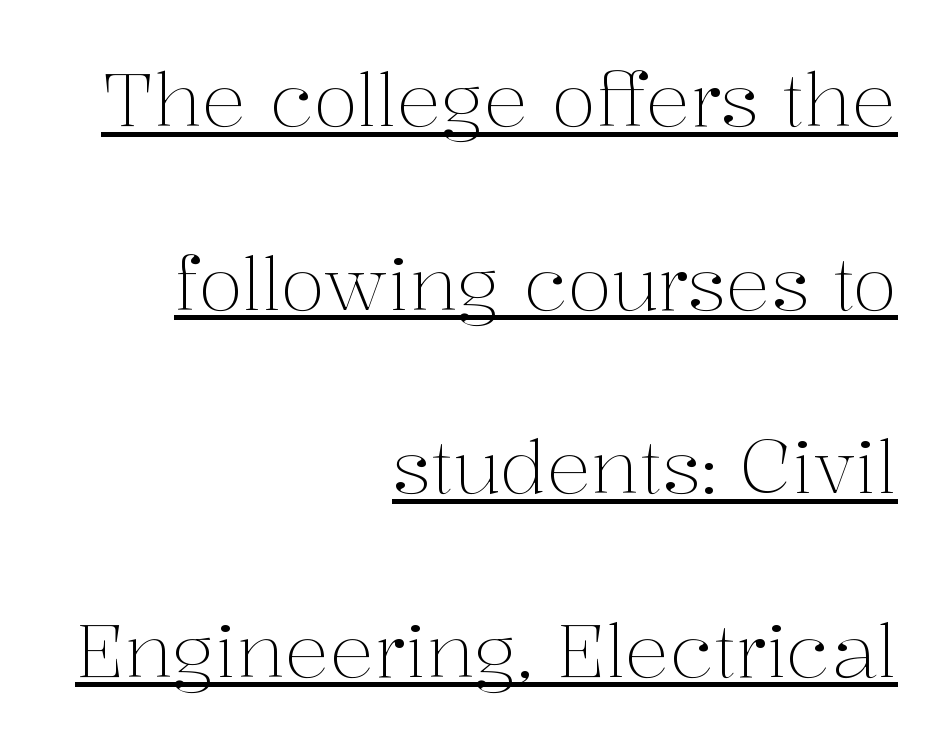
Weight: in the light-to-regular range. The space between consecutive lines is lavish. Does a line run under the words? Yes, clearly. Yep, those are serifs on the letters.
